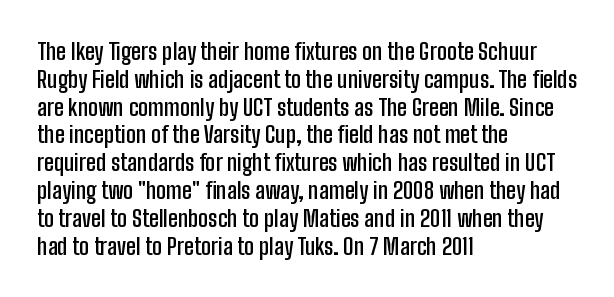
The image shows 23 px text type, upright; set left-aligned, line spacing 1.21x, normal letter spacing, not underlined.
